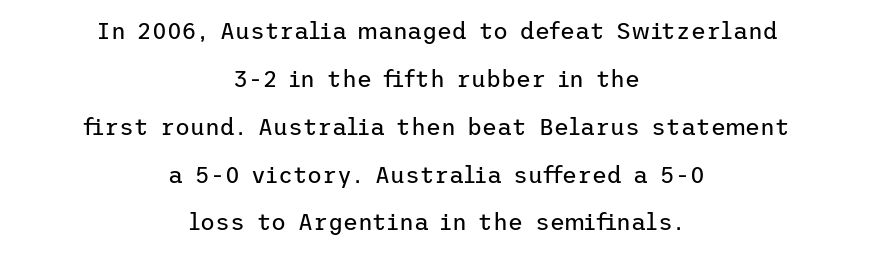
{"italic": "no", "bold": "no", "underline": "no", "align": "center", "line_spacing": "loose", "line_spacing_ratio": 2.08, "letter_spacing": "normal", "letter_spacing_em": 0.0, "glyph_px": 23}
